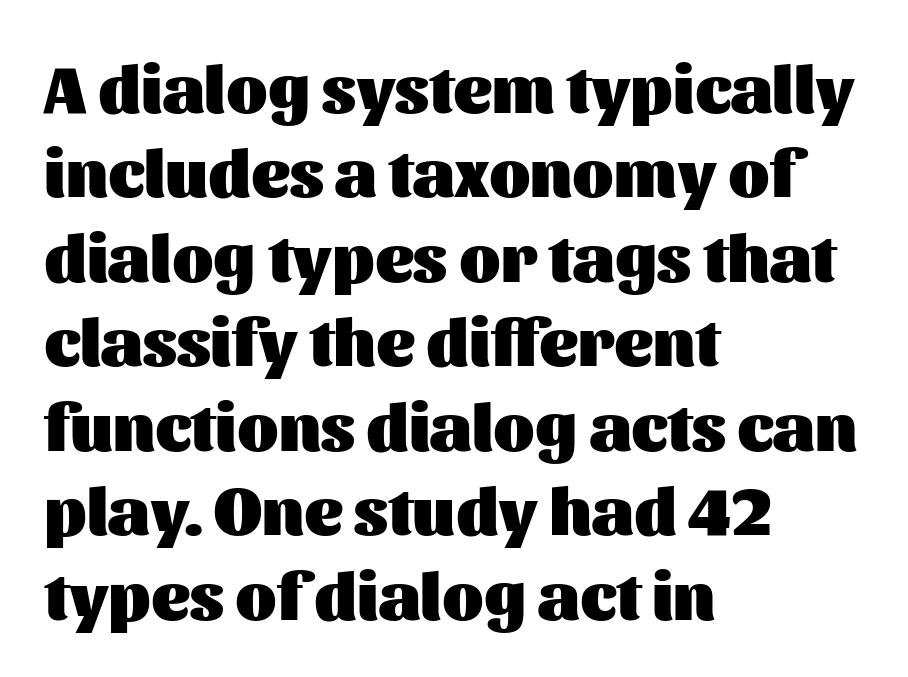
Q: Is the text bold? A: Yes.
Q: Is the text italic (slanted)? A: No, it is upright.
Q: Is the typeface a serif or a sans-serif typeface? A: Sans-serif.
Q: Is the text underlined? A: No.
Q: How is the paragraph aligned? A: Left-aligned.
Q: Is the spacing between letters normal or unusually wide? A: Normal.
Q: Is the spacing between lines tight, normal or loose? A: Normal.
Q: Width (condensed, normal, or wide)? A: Normal.
Q: Stroke contrast? A: Medium.
Q: x-height? A: Medium.
Q: Monospaced? A: No.
